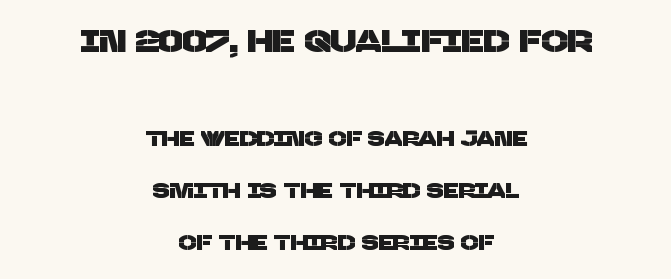
{"serif": "no", "width": "normal", "stroke_contrast": "low", "x_height": "large", "monospaced": "no", "underline": "no", "align": "center", "line_spacing": "loose", "line_spacing_ratio": 2.48, "letter_spacing": "normal", "letter_spacing_em": 0.0, "larger_block": "first", "size_ratio": 1.48, "glyph_px": 31}
